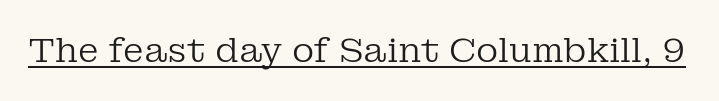
The image shows 34 px regular-weight serif type, upright; set normal letter spacing, underlined; low stroke contrast and a medium x-height.
